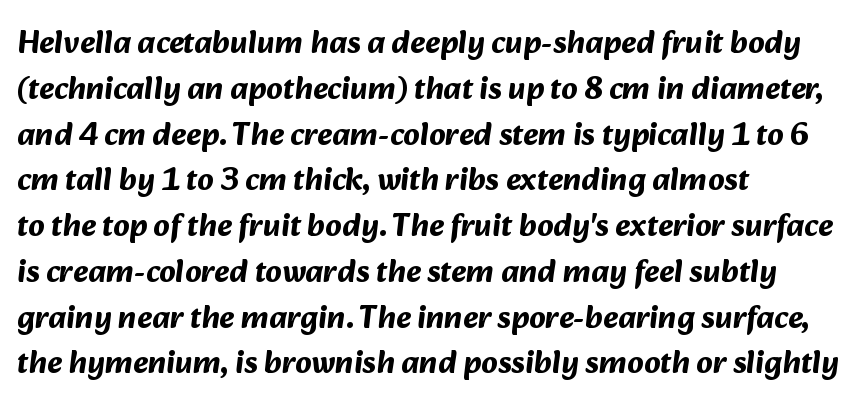
Q: Is the text bold? A: Yes.
Q: Is the typeface a serif or a sans-serif typeface? A: Sans-serif.
Q: Is the text underlined? A: No.
Q: How is the paragraph aligned? A: Left-aligned.
Q: Is the spacing between letters normal or unusually wide? A: Normal.
Q: Is the spacing between lines tight, normal or loose? A: Normal.
Q: Width (condensed, normal, or wide)? A: Normal.
Q: Stroke contrast? A: Medium.
Q: x-height? A: Medium.
Q: Monospaced? A: No.
